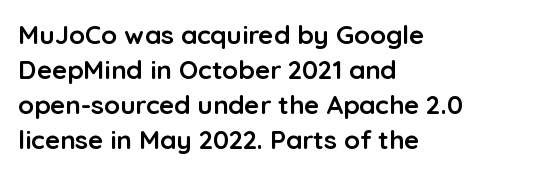
Q: Is the text bold? A: Yes.
Q: Is the text italic (slanted)? A: No, it is upright.
Q: Is the text underlined? A: No.
Q: How is the paragraph aligned? A: Left-aligned.
Q: Is the spacing between letters normal or unusually wide? A: Normal.
Q: Is the spacing between lines tight, normal or loose? A: Normal.
